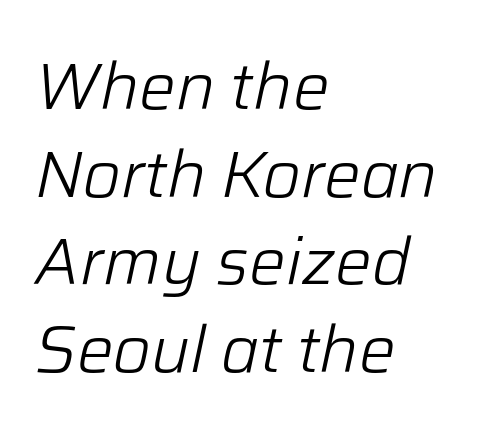
Compared with typical paragraphs, the rows here are spaced about the same. Do the characters align in a grid? No, the font is proportional. Just letters on the line, the space beneath them empty. A student would call this left alignment; a typographer would say flush left, rag right.
